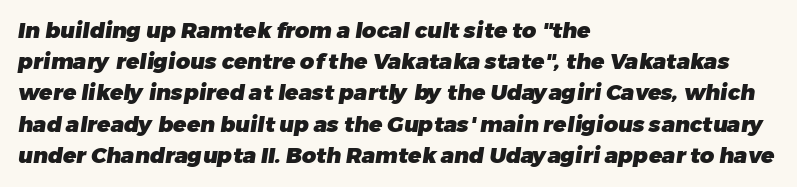
Typesetter's note: full bold, strokes at maximum text heaviness. Vertical spacing — default. The setting favours the left margin, as ordinary paragraphs usually do. Lines of text with bare space underneath. Inter-character spacing is left at the font's built-in metrics.
